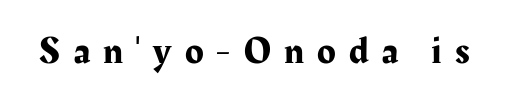
Q: Is the text italic (slanted)? A: No, it is upright.
Q: Is the typeface a serif or a sans-serif typeface? A: Serif.
Q: Is the text underlined? A: No.
Q: Is the spacing between letters normal or unusually wide? A: Unusually wide.
Q: Width (condensed, normal, or wide)? A: Normal.
Q: Stroke contrast? A: Medium.
Q: x-height? A: Medium.
Q: Monospaced? A: No.
